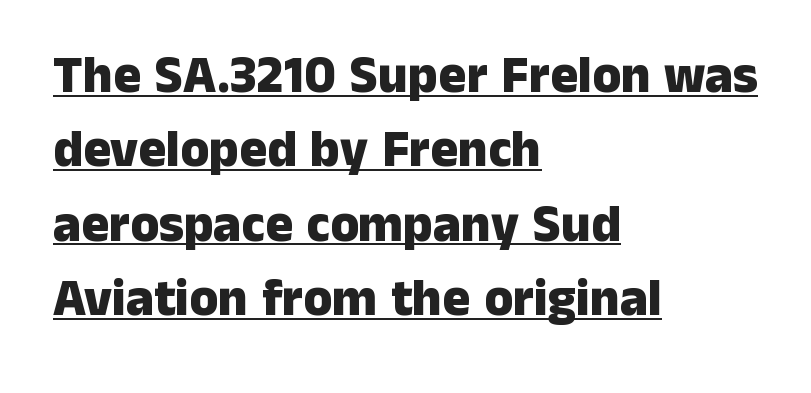
{"serif": "no", "italic": "no", "bold": "yes", "weight": "heavy", "width": "normal", "stroke_contrast": "low", "x_height": "medium", "monospaced": "no", "underline": "yes", "align": "left", "line_spacing": "normal", "line_spacing_ratio": 1.43, "letter_spacing": "normal", "letter_spacing_em": 0.0, "glyph_px": 52}
